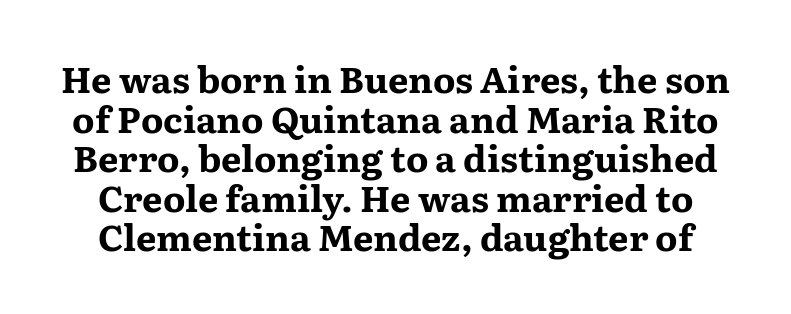
{"serif": "yes", "italic": "no", "bold": "yes", "weight": "bold", "width": "wide", "stroke_contrast": "medium", "x_height": "medium", "monospaced": "no", "underline": "no", "line_spacing": "tight", "line_spacing_ratio": 1.1, "letter_spacing": "normal", "letter_spacing_em": 0.0, "glyph_px": 36}
